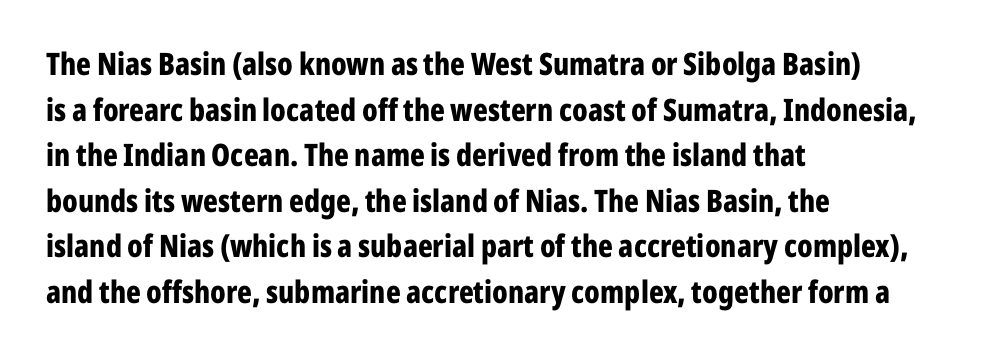
The image shows 31 px bold, condensed sans-serif type, upright; set left-aligned, normal line spacing (1.47x), normal letter spacing, not underlined; low stroke contrast and a medium x-height.
